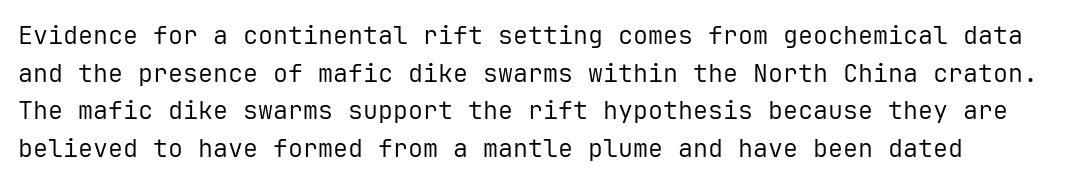
{"italic": "no", "bold": "no", "underline": "no", "line_spacing": "normal", "line_spacing_ratio": 1.51, "letter_spacing": "normal", "letter_spacing_em": 0.0, "glyph_px": 25}
